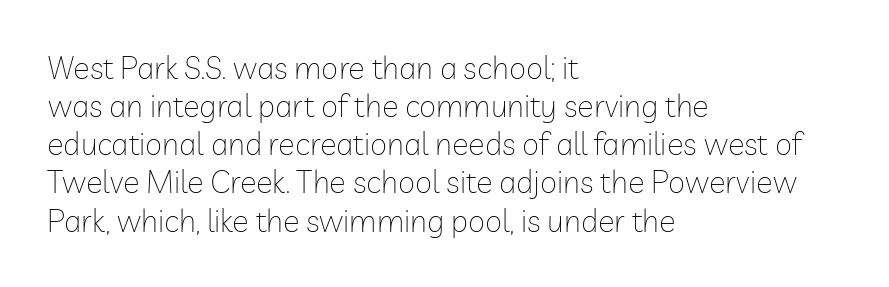
The image shows 31 px thin sans-serif type, upright; set left-aligned, line spacing 1.23x, normal letter spacing, not underlined; low stroke contrast and a medium x-height.
